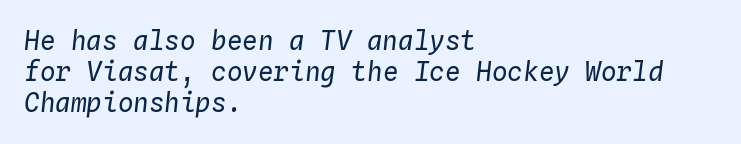
{"italic": "yes", "lean": "right", "slant_degrees": 4, "bold": "no", "underline": "no", "align": "left", "line_spacing_ratio": 1.2, "letter_spacing": "normal", "letter_spacing_em": 0.0, "glyph_px": 26}
